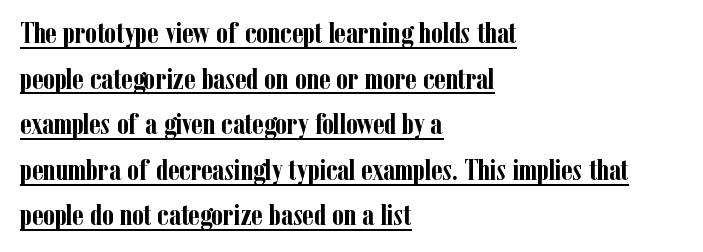
Q: Is the text bold? A: Yes.
Q: Is the text italic (slanted)? A: No, it is upright.
Q: Is the typeface a serif or a sans-serif typeface? A: Serif.
Q: Is the text underlined? A: Yes.
Q: How is the paragraph aligned? A: Left-aligned.
Q: Is the spacing between letters normal or unusually wide? A: Normal.
Q: Is the spacing between lines tight, normal or loose? A: Normal.
Q: Width (condensed, normal, or wide)? A: Condensed.
Q: Stroke contrast? A: Low.
Q: x-height? A: Medium.
Q: Monospaced? A: No.
